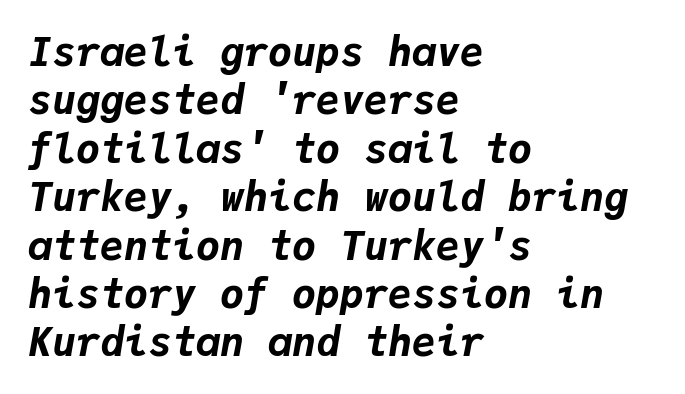
{"italic": "yes", "lean": "right", "slant_degrees": 9, "bold": "yes", "weight": "bold", "width": "normal", "stroke_contrast": "low", "x_height": "medium", "monospaced": "yes", "underline": "no", "align": "left", "line_spacing_ratio": 1.21, "letter_spacing": "normal", "letter_spacing_em": 0.0, "glyph_px": 40}
